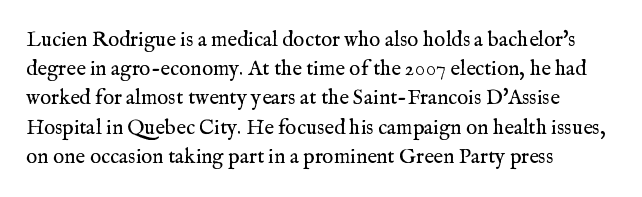
Tracking here is standard; glyphs follow each other at the usual distance. Heft: none added — not bold. These lines are set flush left with a ragged right edge. The letters stand straight up with perfectly vertical stems. Has an underline been added? It has not.
